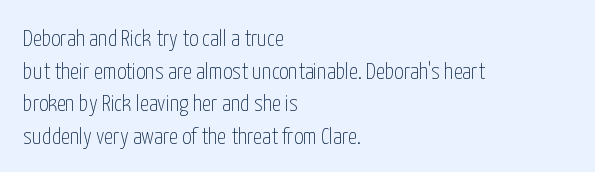
The image shows 23 px text type, upright; set left-aligned, normal line spacing (1.42x), normal letter spacing, not underlined.
